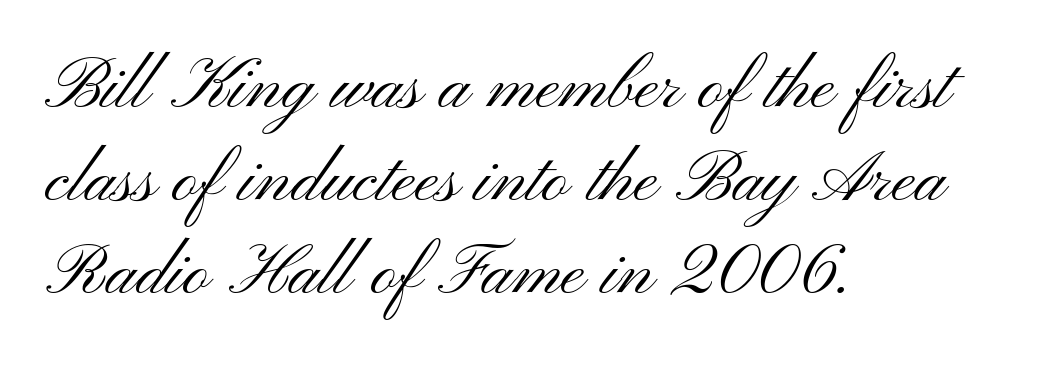
The image shows 71 px light, wide sans-serif type; set left-aligned, normal line spacing (1.31x), normal letter spacing, not underlined; medium stroke contrast and a small x-height.
